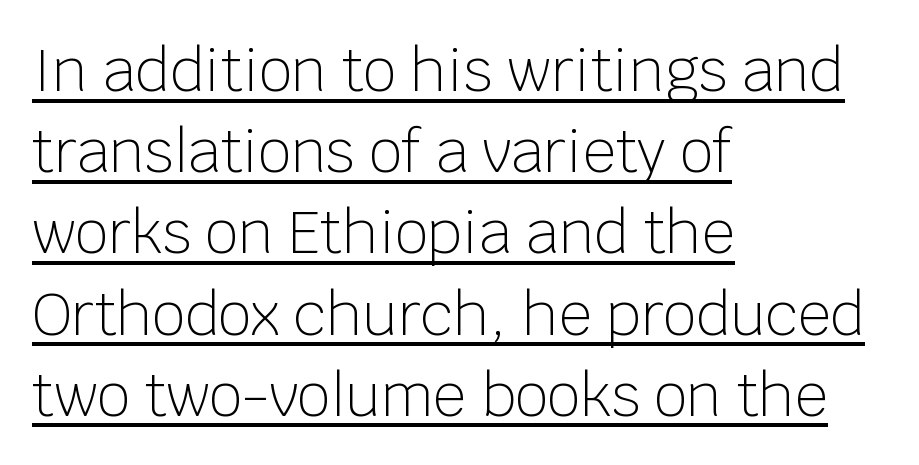
Q: Is the text bold? A: No.
Q: Is the text italic (slanted)? A: No, it is upright.
Q: Is the typeface a serif or a sans-serif typeface? A: Sans-serif.
Q: Is the text underlined? A: Yes.
Q: How is the paragraph aligned? A: Left-aligned.
Q: Is the spacing between letters normal or unusually wide? A: Normal.
Q: Is the spacing between lines tight, normal or loose? A: Normal.
Q: Width (condensed, normal, or wide)? A: Normal.
Q: Stroke contrast? A: Low.
Q: x-height? A: Large.
Q: Monospaced? A: No.
